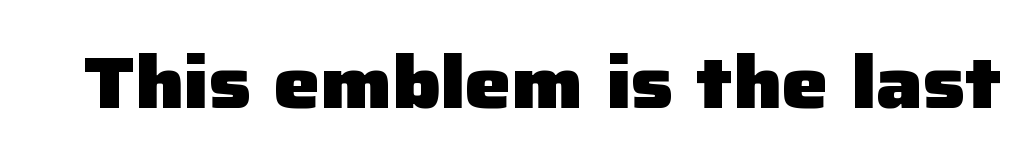
The image shows 73 px heavy sans-serif type, upright; set normal letter spacing, not underlined; low stroke contrast and a medium x-height.
